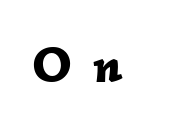
Q: Is the text bold? A: Yes.
Q: Is the text italic (slanted)? A: Yes, it leans right by about 2 degrees.
Q: Is the text underlined? A: No.
Q: Is the spacing between letters normal or unusually wide? A: Unusually wide.
Q: Width (condensed, normal, or wide)? A: Normal.
Q: Stroke contrast? A: Low.
Q: x-height? A: Medium.
Q: Monospaced? A: No.
